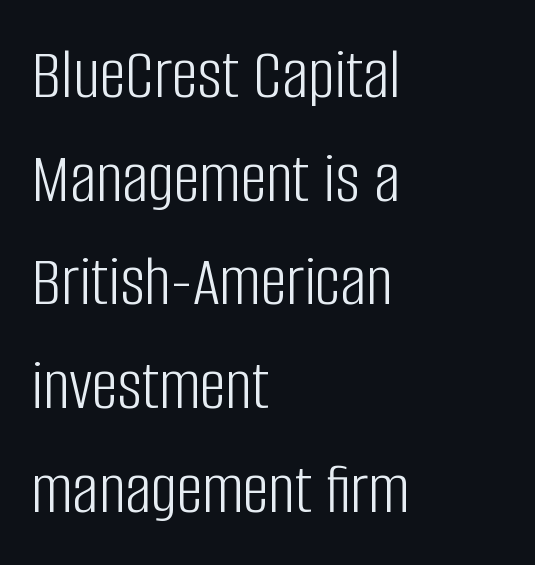
Character widths vary here, with narrow letters taking less room than wide ones. Bold? No — there's no thickening of the strokes. Tall strokes in this sample are plumb rather than angled. The tracking reads as untouched default to a designer's eye. The face used here is a sans, in the tradition of grotesques and geometrics. This rendering uses left alignment, leaving the right contour irregular.
